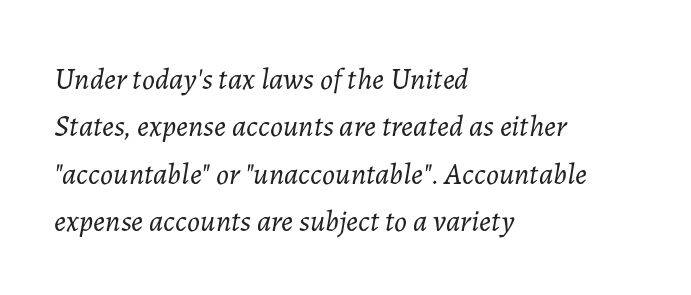
{"italic": "yes", "lean": "right", "slant_degrees": 7, "bold": "no", "weight": "light", "width": "normal", "stroke_contrast": "low", "x_height": "medium", "monospaced": "no", "underline": "no", "align": "left", "line_spacing": "normal", "line_spacing_ratio": 1.58, "letter_spacing": "normal", "letter_spacing_em": 0.0, "glyph_px": 30}
